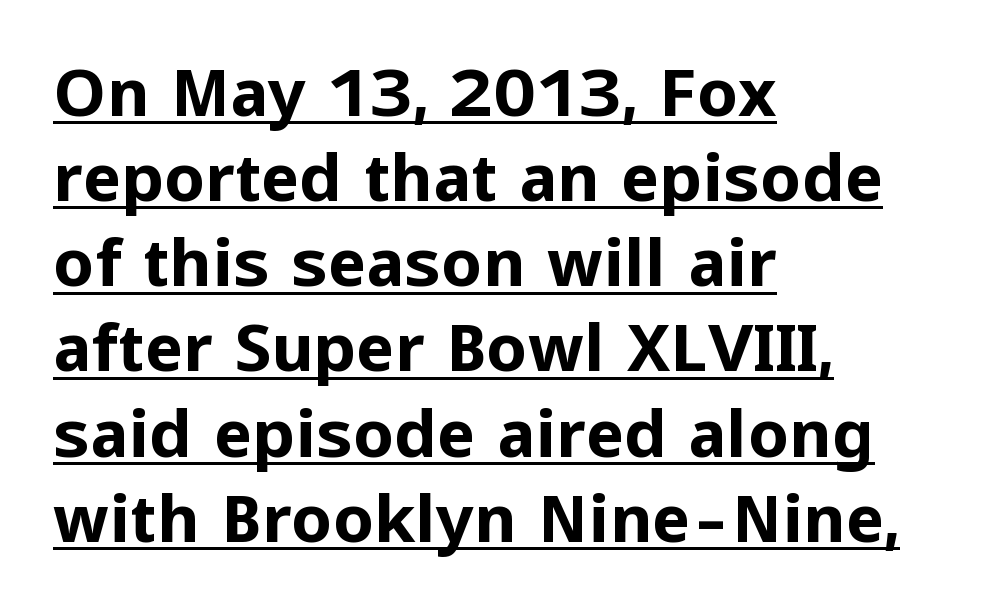
{"serif": "no", "italic": "no", "bold": "yes", "weight": "bold", "width": "normal", "stroke_contrast": "low", "x_height": "medium", "monospaced": "no", "underline": "yes", "align": "left", "line_spacing": "normal", "line_spacing_ratio": 1.31, "letter_spacing": "normal", "letter_spacing_em": 0.0, "glyph_px": 65}
